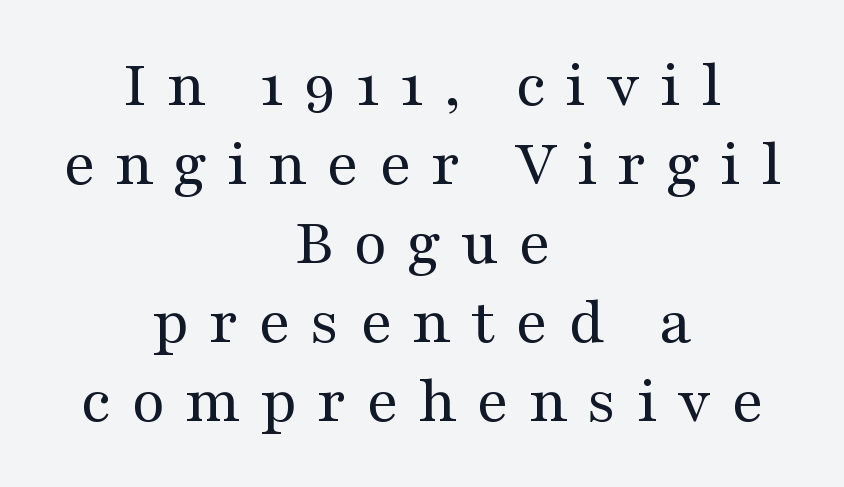
{"serif": "yes", "italic": "no", "bold": "no", "weight": "regular", "width": "wide", "stroke_contrast": "medium", "x_height": "medium", "monospaced": "no", "underline": "no", "align": "center", "line_spacing_ratio": 1.16, "letter_spacing": "wide", "letter_spacing_em": 0.29, "glyph_px": 68}
